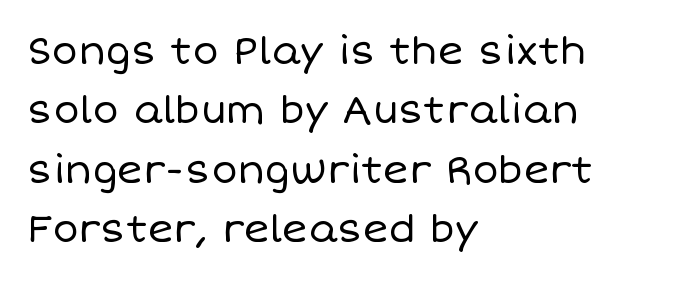
{"italic": "no", "bold": "no", "weight": "regular", "width": "normal", "stroke_contrast": "low", "x_height": "large", "monospaced": "no", "underline": "no", "align": "left", "line_spacing": "normal", "line_spacing_ratio": 1.52, "letter_spacing": "normal", "letter_spacing_em": 0.0, "glyph_px": 39}
